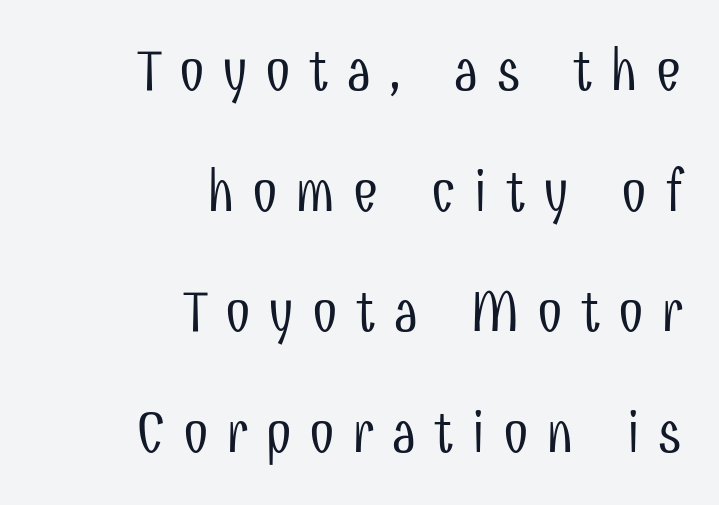
{"serif": "no", "italic": "no", "bold": "no", "weight": "light", "width": "condensed", "stroke_contrast": "low", "x_height": "medium", "monospaced": "no", "underline": "no", "align": "right", "line_spacing": "loose", "line_spacing_ratio": 2.08, "letter_spacing": "wide", "letter_spacing_em": 0.3, "glyph_px": 58}
